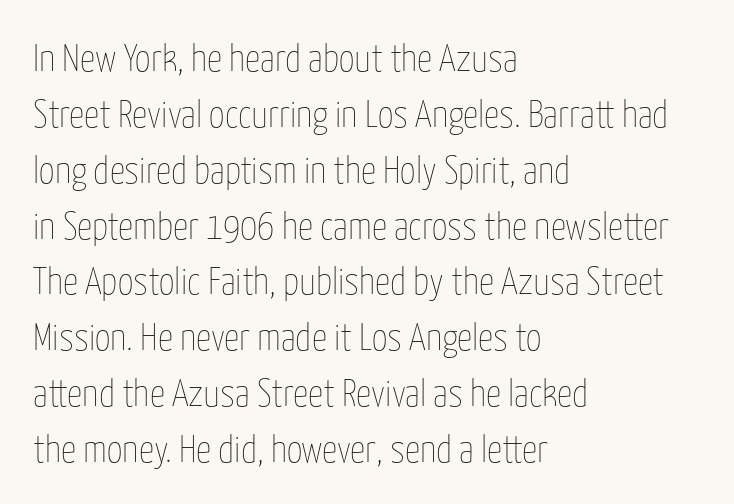
{"italic": "no", "bold": "no", "weight": "thin", "width": "condensed", "stroke_contrast": "low", "x_height": "medium", "monospaced": "no", "underline": "no", "align": "left", "line_spacing": "normal", "line_spacing_ratio": 1.47, "letter_spacing": "normal", "letter_spacing_em": 0.0, "glyph_px": 38}
